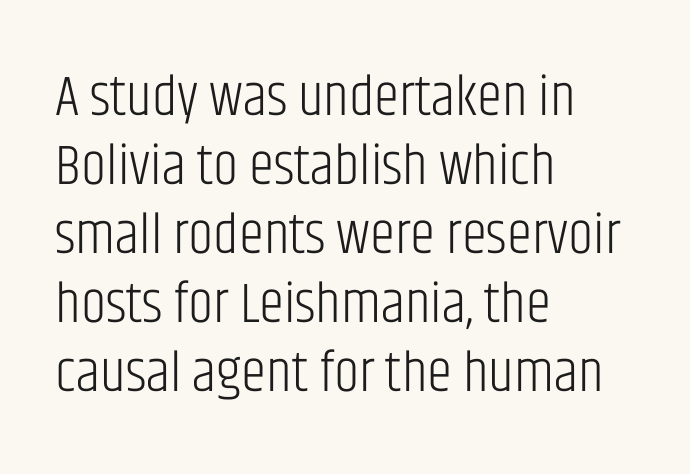
This sample uses an upright cut, with every glyph sitting square on the baseline. Spacing verdict: proportional, widths tailored to each character. The strokes are not fattened; the text isn't bold. A clean baseline with only descenders dipping below it. The ragged edge is on the right, which tells us the setting is flush left. You can tell from the bare stems that sans-serif type was used.
